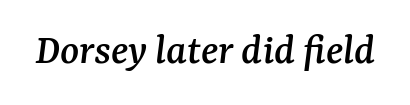
Q: Is the text italic (slanted)? A: Yes, it leans right by about 7 degrees.
Q: Is the typeface a serif or a sans-serif typeface? A: Serif.
Q: Is the text underlined? A: No.
Q: Is the spacing between letters normal or unusually wide? A: Normal.
Q: Width (condensed, normal, or wide)? A: Normal.
Q: Stroke contrast? A: Medium.
Q: x-height? A: Medium.
Q: Monospaced? A: No.
